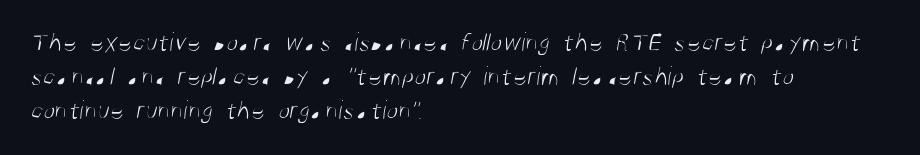
The lines sit at an ordinary, default distance from one another. Nothing heavy about these letters — not bold at all. Underlining? Definitely not there. Left-aligned paragraph, ragged on the right.
